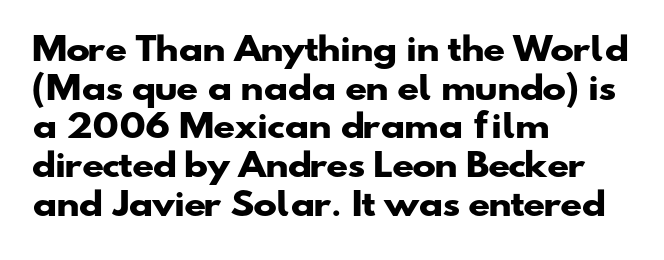
{"serif": "no", "bold": "yes", "weight": "heavy", "width": "wide", "stroke_contrast": "low", "x_height": "small", "monospaced": "no", "underline": "no", "align": "left", "line_spacing_ratio": 1.21, "letter_spacing": "normal", "letter_spacing_em": 0.0, "glyph_px": 32}
